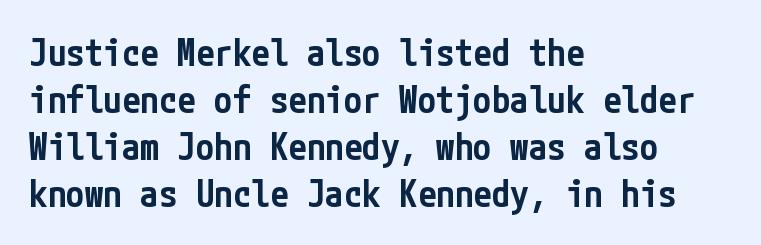
Q: Is the text bold? A: Semi-bold.
Q: Is the text italic (slanted)? A: No, it is upright.
Q: Is the typeface a serif or a sans-serif typeface? A: Sans-serif.
Q: Is the text underlined? A: No.
Q: How is the paragraph aligned? A: Left-aligned.
Q: Is the spacing between letters normal or unusually wide? A: Normal.
Q: Is the spacing between lines tight, normal or loose? A: Normal.
Q: Width (condensed, normal, or wide)? A: Condensed.
Q: Stroke contrast? A: Low.
Q: x-height? A: Medium.
